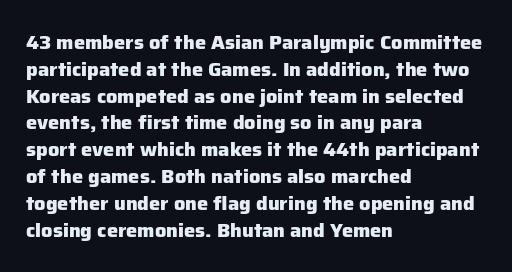
Q: Is the text bold? A: Yes.
Q: Is the text italic (slanted)? A: No, it is upright.
Q: Is the text underlined? A: No.
Q: How is the paragraph aligned? A: Left-aligned.
Q: Is the spacing between letters normal or unusually wide? A: Normal.
Q: Is the spacing between lines tight, normal or loose? A: Normal.
